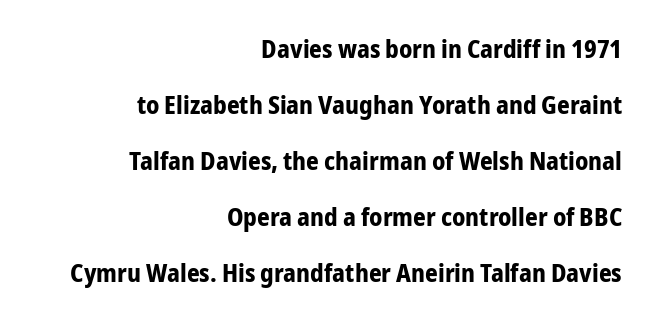
{"italic": "no", "bold": "yes", "underline": "no", "align": "right", "line_spacing": "loose", "line_spacing_ratio": 2.24, "letter_spacing": "normal", "letter_spacing_em": 0.0, "glyph_px": 25}
